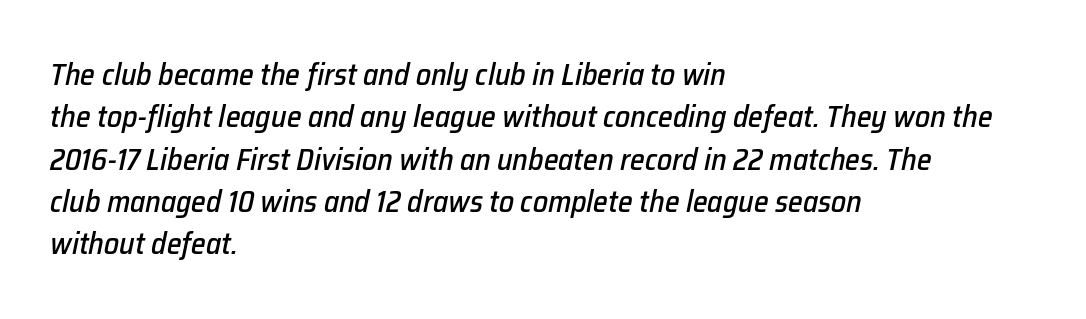
Q: Is the text italic (slanted)? A: Yes, it leans right by about 12 degrees.
Q: Is the text underlined? A: No.
Q: How is the paragraph aligned? A: Left-aligned.
Q: Is the spacing between letters normal or unusually wide? A: Normal.
Q: Is the spacing between lines tight, normal or loose? A: Normal.
Q: Width (condensed, normal, or wide)? A: Normal.
Q: Stroke contrast? A: Low.
Q: x-height? A: Medium.
Q: Monospaced? A: No.
